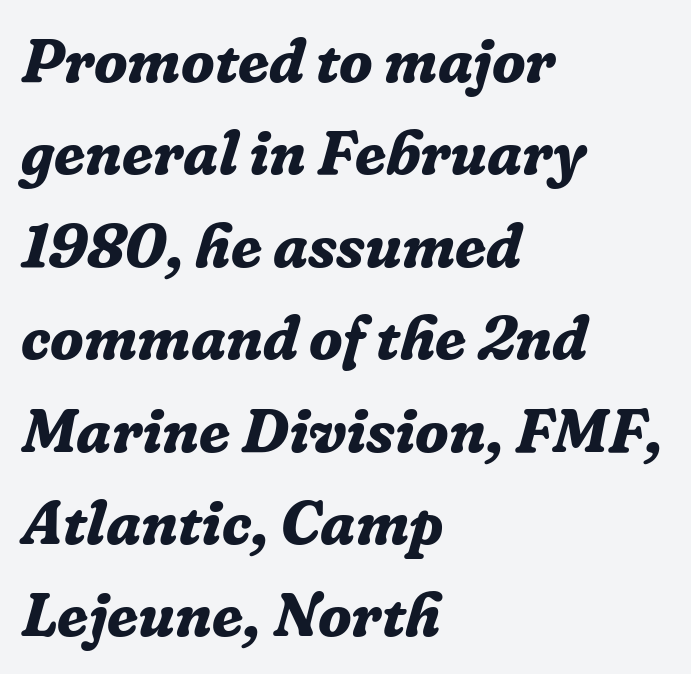
The image shows 62 px bold serif type, italic (leaning right); set left-aligned, normal line spacing (1.49x), normal letter spacing, not underlined; low stroke contrast and a medium x-height.
